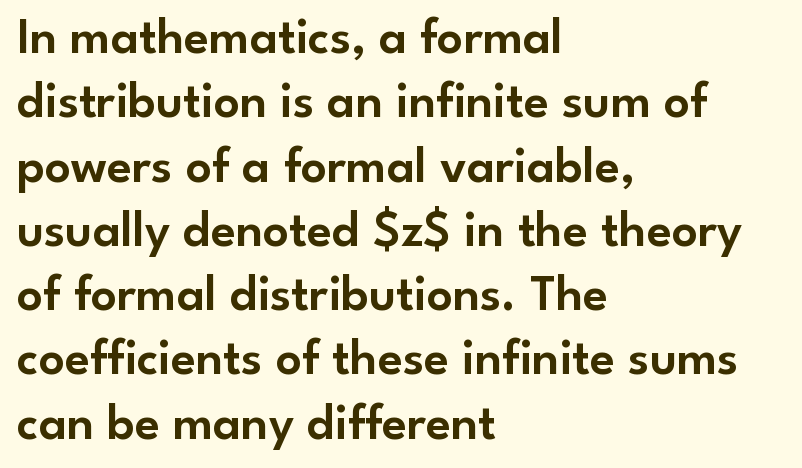
{"serif": "no", "italic": "no", "width": "normal", "stroke_contrast": "low", "x_height": "small", "monospaced": "no", "underline": "no", "align": "left", "line_spacing": "normal", "line_spacing_ratio": 1.26, "letter_spacing": "normal", "letter_spacing_em": 0.0, "glyph_px": 51}
